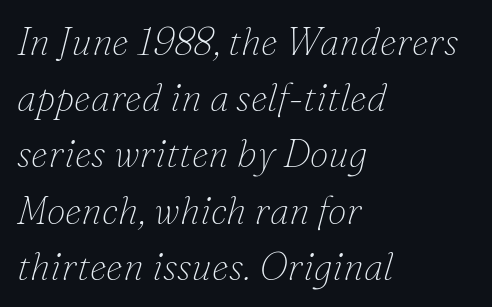
Q: Is the text bold? A: No.
Q: Is the text italic (slanted)? A: Yes, it leans right by about 16 degrees.
Q: Is the typeface a serif or a sans-serif typeface? A: Serif.
Q: Is the text underlined? A: No.
Q: How is the paragraph aligned? A: Left-aligned.
Q: Is the spacing between letters normal or unusually wide? A: Normal.
Q: Is the spacing between lines tight, normal or loose? A: Normal.
Q: Width (condensed, normal, or wide)? A: Normal.
Q: Stroke contrast? A: Low.
Q: x-height? A: Small.
Q: Monospaced? A: No.
